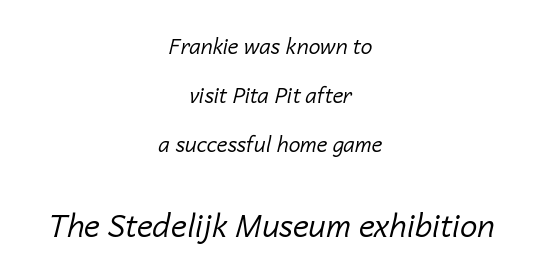
Q: Is the text bold? A: No.
Q: Is the text italic (slanted)? A: Yes, it leans right by about 14 degrees.
Q: Is the text underlined? A: No.
Q: How is the paragraph aligned? A: Centered.
Q: Is the spacing between letters normal or unusually wide? A: Normal.
Q: Is the spacing between lines tight, normal or loose? A: Loose.
Q: Which block of text is set in a larger size, the first (top) or the second (bottom)? A: The second (bottom) one.
Q: Width (condensed, normal, or wide)? A: Normal.
Q: Stroke contrast? A: Low.
Q: x-height? A: Medium.
Q: Monospaced? A: No.
